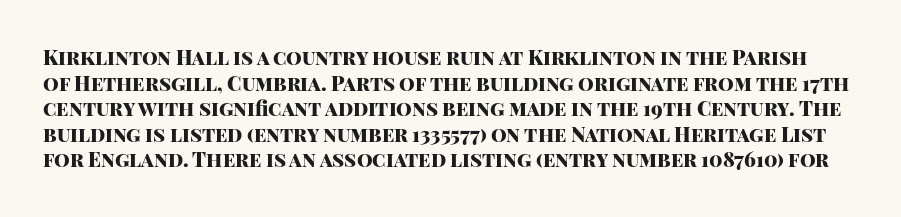
{"italic": "no", "bold": "yes", "underline": "no", "line_spacing": "normal", "line_spacing_ratio": 1.28, "letter_spacing": "normal", "letter_spacing_em": 0.0, "glyph_px": 20}
